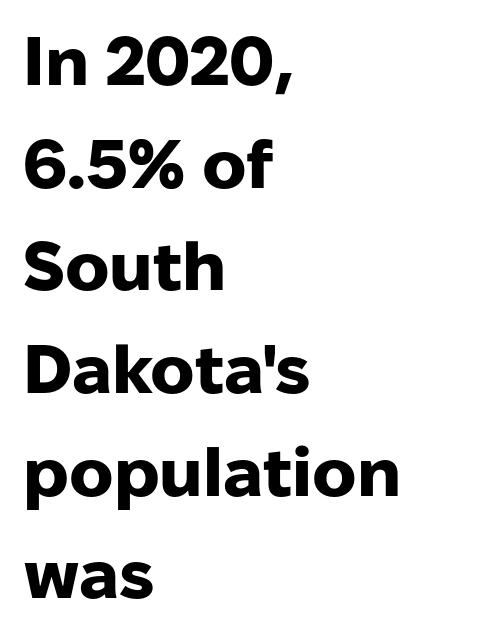
Stroke terminals: plain, sans-serif. Check under the words: just untouched page. One glance says typical: line gaps are just what's usual. Vertical strokes here are truly vertical. Strokes here are thick enough to call this a true bold.
